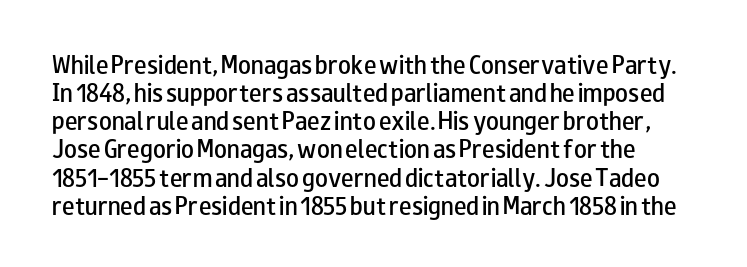
The image shows 21 px text type, upright; set normal line spacing (1.34x), normal letter spacing, not underlined.
